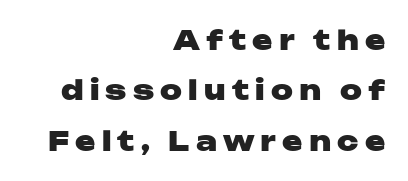
The image shows 27 px bold type, upright; set right-aligned, line spacing 1.87x, unusually wide letter spacing (+0.23 em), not underlined.
